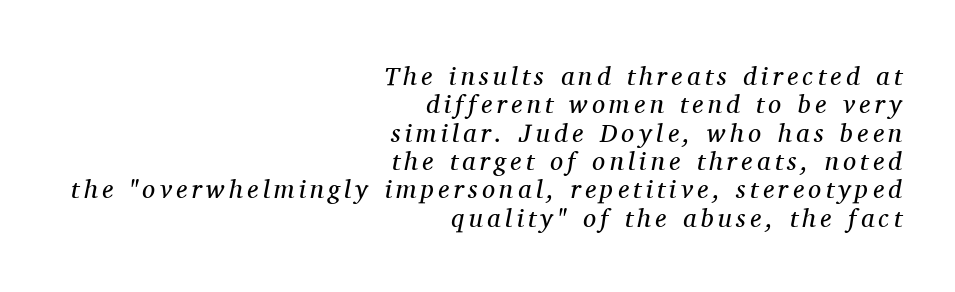
Q: Is the text bold? A: No.
Q: Is the text italic (slanted)? A: Yes, it leans right by about 11 degrees.
Q: Is the text underlined? A: No.
Q: How is the paragraph aligned? A: Right-aligned.
Q: Is the spacing between lines tight, normal or loose? A: Tight.
